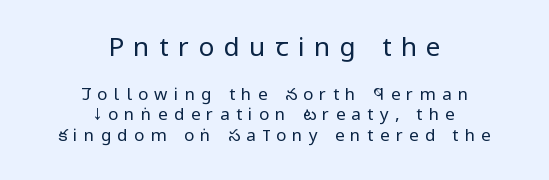
Glyph-to-glyph distance is far greater than everyday printed text. Which of the two is more prominent by size? The first, at the top. Upright lettering throughout. This rendering uses center alignment, leaving both contours irregular but symmetric.
